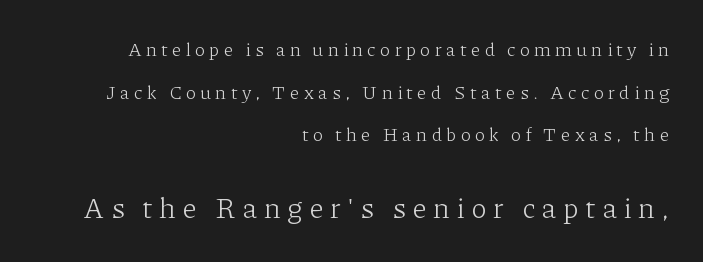
Q: Is the text bold? A: No.
Q: Is the text italic (slanted)? A: No, it is upright.
Q: Is the typeface a serif or a sans-serif typeface? A: Serif.
Q: Is the text underlined? A: No.
Q: How is the paragraph aligned? A: Right-aligned.
Q: Is the spacing between letters normal or unusually wide? A: Unusually wide.
Q: Is the spacing between lines tight, normal or loose? A: Loose.
Q: Which block of text is set in a larger size, the first (top) or the second (bottom)? A: The second (bottom) one.
Q: Width (condensed, normal, or wide)? A: Normal.
Q: Stroke contrast? A: Low.
Q: x-height? A: Medium.
Q: Monospaced? A: No.
